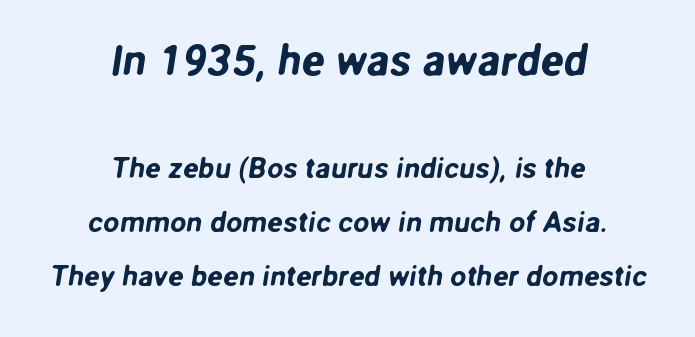
The image shows 43 px sans-serif type; set centered, line spacing 1.86x, normal letter spacing, not underlined; the first (top) block is 1.48x larger; low stroke contrast and a medium x-height.
